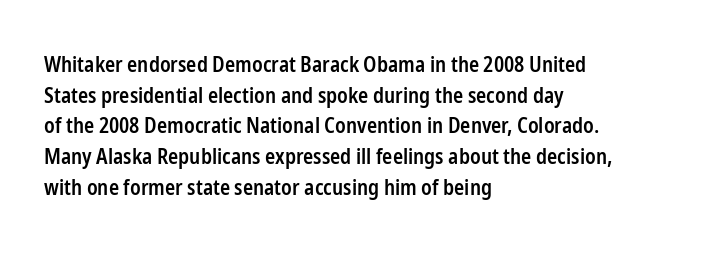
{"italic": "no", "bold": "semi", "underline": "no", "align": "left", "line_spacing": "normal", "line_spacing_ratio": 1.46, "letter_spacing": "normal", "letter_spacing_em": 0.0, "glyph_px": 21}
